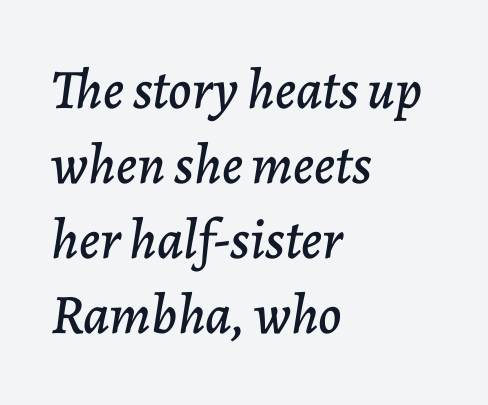
{"italic": "yes", "lean": "right", "slant_degrees": 7, "width": "normal", "stroke_contrast": "low", "x_height": "medium", "monospaced": "no", "underline": "no", "align": "left", "line_spacing": "normal", "line_spacing_ratio": 1.34, "letter_spacing": "normal", "letter_spacing_em": 0.0, "glyph_px": 56}
